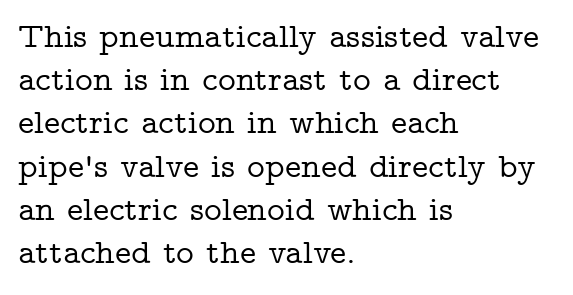
Q: Is the text italic (slanted)? A: No, it is upright.
Q: Is the typeface a serif or a sans-serif typeface? A: Serif.
Q: Is the text underlined? A: No.
Q: How is the paragraph aligned? A: Left-aligned.
Q: Is the spacing between letters normal or unusually wide? A: Normal.
Q: Is the spacing between lines tight, normal or loose? A: Normal.
Q: Width (condensed, normal, or wide)? A: Wide.
Q: Stroke contrast? A: Low.
Q: x-height? A: Medium.
Q: Monospaced? A: No.
